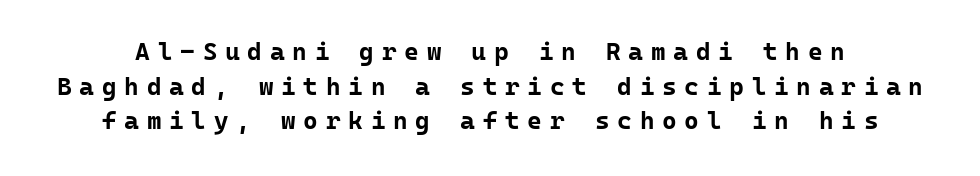
The space between consecutive lines is moderate. Characters remain perfectly vertical along every line. A full-strength bold gives these letters their thick strokes. Honestly, the letter spacing is so wide it's the main thing you notice. A bare baseline throughout the passage.
